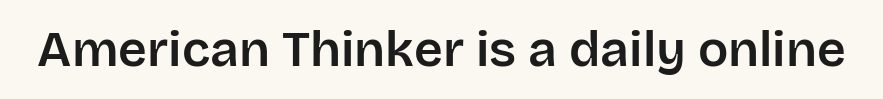
Q: Is the text italic (slanted)? A: No, it is upright.
Q: Is the typeface a serif or a sans-serif typeface? A: Sans-serif.
Q: Is the text underlined? A: No.
Q: Is the spacing between letters normal or unusually wide? A: Normal.
Q: Width (condensed, normal, or wide)? A: Normal.
Q: Stroke contrast? A: Low.
Q: x-height? A: Large.
Q: Monospaced? A: No.
